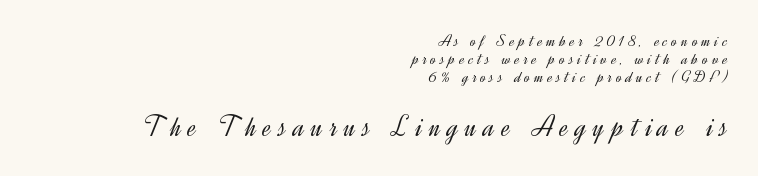
Q: Is the text bold? A: No.
Q: Is the text italic (slanted)? A: Yes.
Q: Is the typeface a serif or a sans-serif typeface? A: Sans-serif.
Q: Is the text underlined? A: No.
Q: How is the paragraph aligned? A: Right-aligned.
Q: Is the spacing between letters normal or unusually wide? A: Unusually wide.
Q: Is the spacing between lines tight, normal or loose? A: Tight.
Q: Which block of text is set in a larger size, the first (top) or the second (bottom)? A: The second (bottom) one.
Q: Width (condensed, normal, or wide)? A: Normal.
Q: x-height? A: Small.
Q: Monospaced? A: No.
